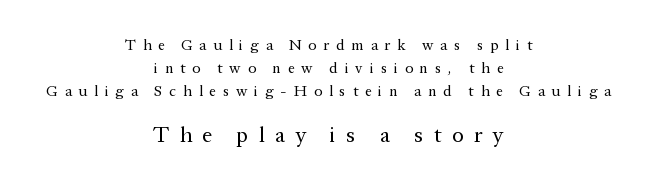
No italicization has been applied; the sample stays upright. Leading: standard. Typesetter's note — lower block bumped up in size, upper block left smaller. Neither beginnings nor endings align; midpoints do. The gaps between neighbouring characters are conspicuously large. The space beneath each line is pristine and unruled.
